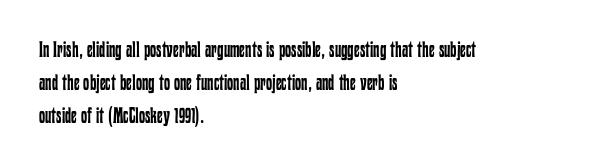
In terms of leading, this rendering sits right in the middle. Quick note: not italic, upright. Stems here are at most as thick as an everyday book face. Letter spacing: default.
